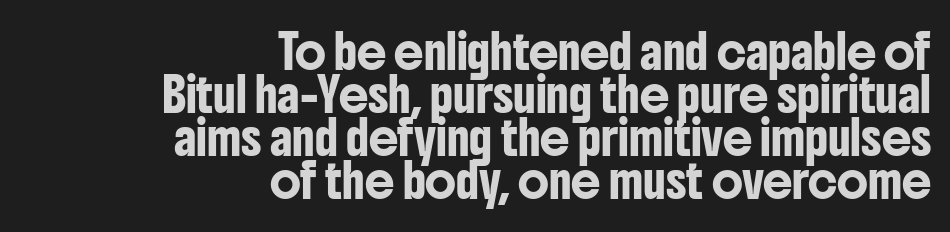
Every character sits straight up, as roman type does. The string is rendered with underlining switched off. Is this a fixed-width face? No — the glyphs have proportional, varying widths. Alignment: flush right. Grotesque or geometric, the face here clearly has no serifs.
